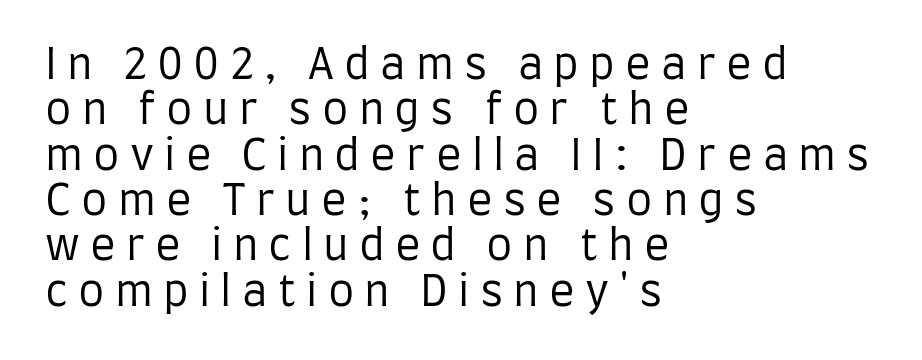
{"serif": "no", "italic": "no", "bold": "no", "weight": "regular", "width": "condensed", "stroke_contrast": "low", "x_height": "large", "monospaced": "no", "underline": "no", "align": "left", "line_spacing": "tight", "line_spacing_ratio": 1.08, "letter_spacing": "wide", "letter_spacing_em": 0.24, "glyph_px": 42}
